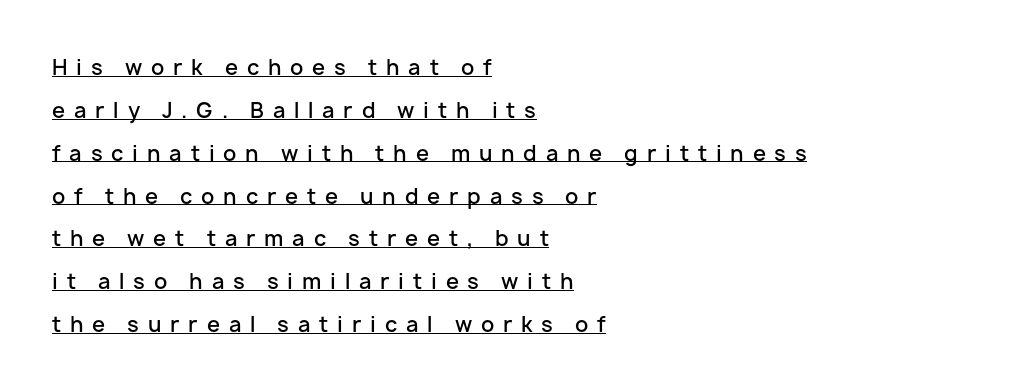
{"italic": "no", "bold": "semi", "underline": "yes", "align": "left", "line_spacing": "loose", "line_spacing_ratio": 2.04, "letter_spacing": "wide", "letter_spacing_em": 0.42, "glyph_px": 21}
